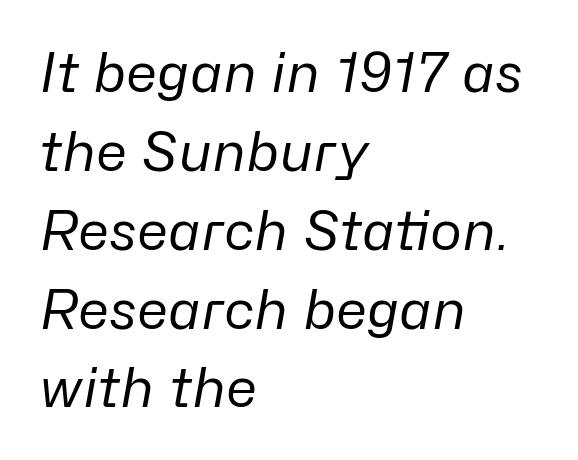
Stems here are at most as thick as an everyday book face. These lines were composed using italics. The rendering uses a moderate line-height, typical for paragraphs. Visually the block forms a straight wall on the left and a jagged coastline on the right.
